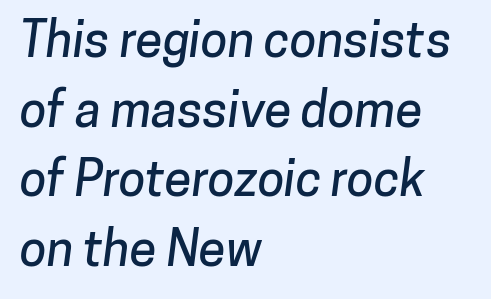
The image shows 49 px sans-serif type; set left-aligned, normal line spacing (1.42x), normal letter spacing, not underlined; low stroke contrast and a medium x-height.
